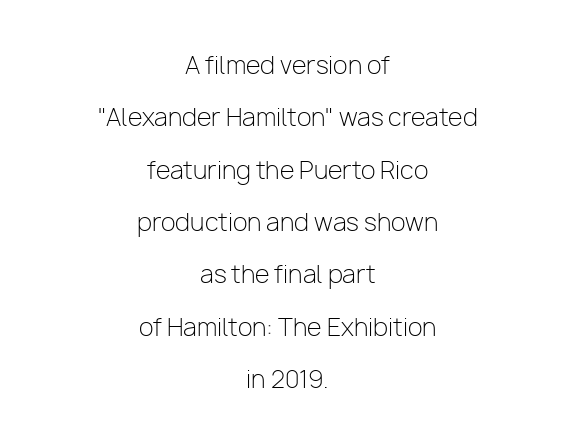
{"italic": "no", "bold": "no", "underline": "no", "align": "center", "line_spacing": "loose", "line_spacing_ratio": 2.18, "letter_spacing": "normal", "letter_spacing_em": 0.0, "glyph_px": 24}
